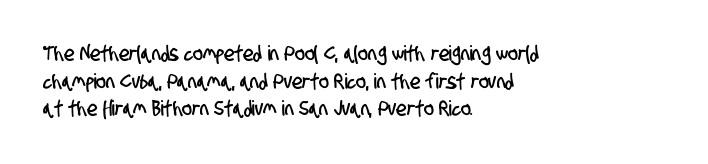
{"underline": "no", "align": "left", "line_spacing": "normal", "line_spacing_ratio": 1.32, "letter_spacing": "normal", "letter_spacing_em": 0.0, "glyph_px": 21}
